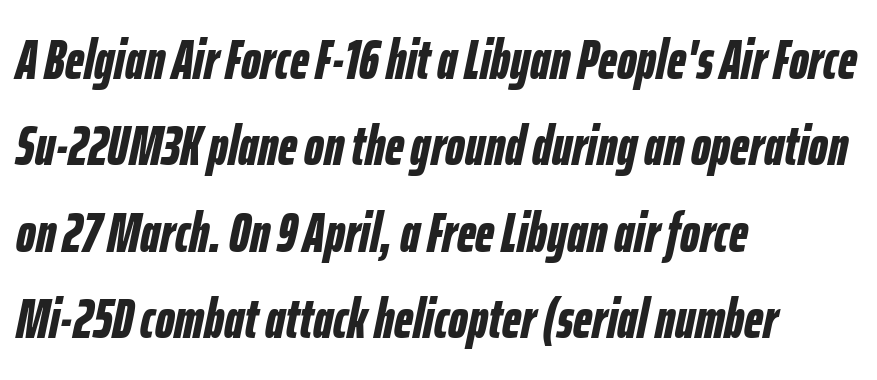
The image shows 55 px bold, condensed type, italic (leaning right); set left-aligned, normal line spacing (1.57x), normal letter spacing, not underlined; low stroke contrast and a medium x-height.
